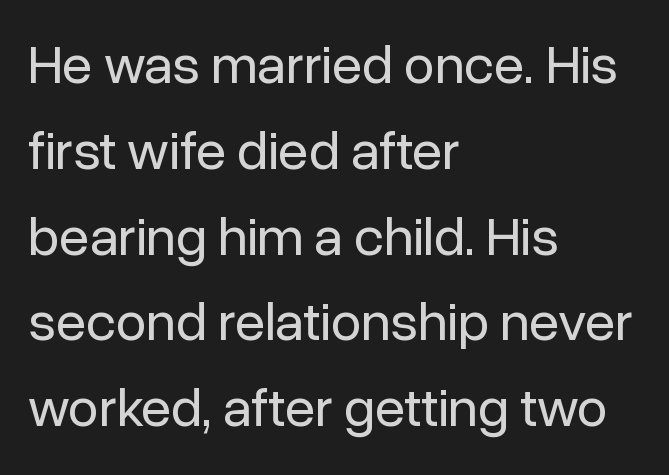
The image shows 55 px regular-weight sans-serif type, upright; set left-aligned, normal line spacing (1.56x), normal letter spacing, not underlined; low stroke contrast and a medium x-height.
